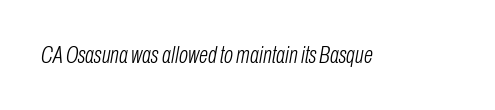
Q: Is the text bold? A: No.
Q: Is the text italic (slanted)? A: Yes, it leans right by about 10 degrees.
Q: Is the text underlined? A: No.
Q: Is the spacing between letters normal or unusually wide? A: Normal.
